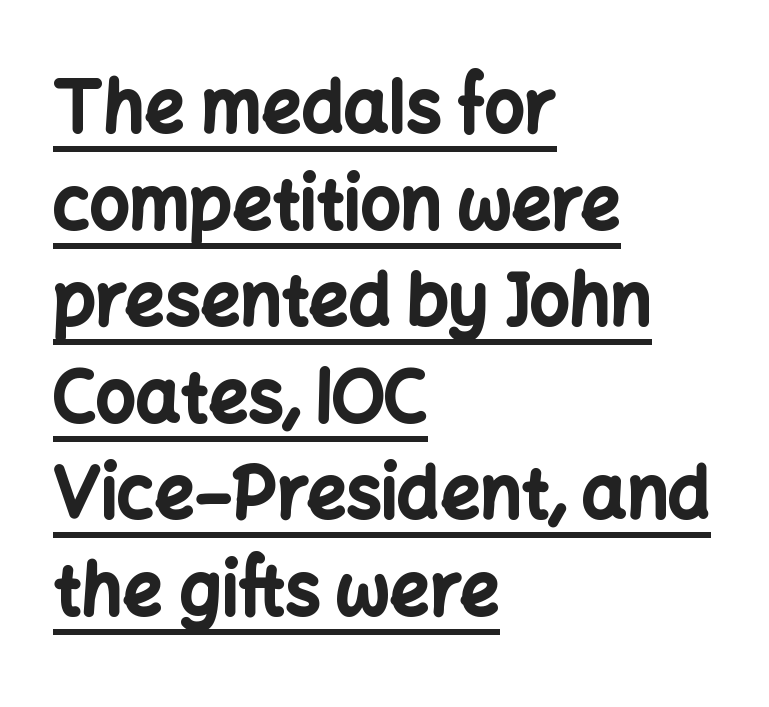
{"serif": "no", "italic": "no", "bold": "yes", "weight": "bold", "width": "normal", "stroke_contrast": "low", "x_height": "medium", "monospaced": "no", "underline": "yes", "align": "left", "line_spacing": "normal", "line_spacing_ratio": 1.38, "letter_spacing": "normal", "letter_spacing_em": 0.0, "glyph_px": 70}
